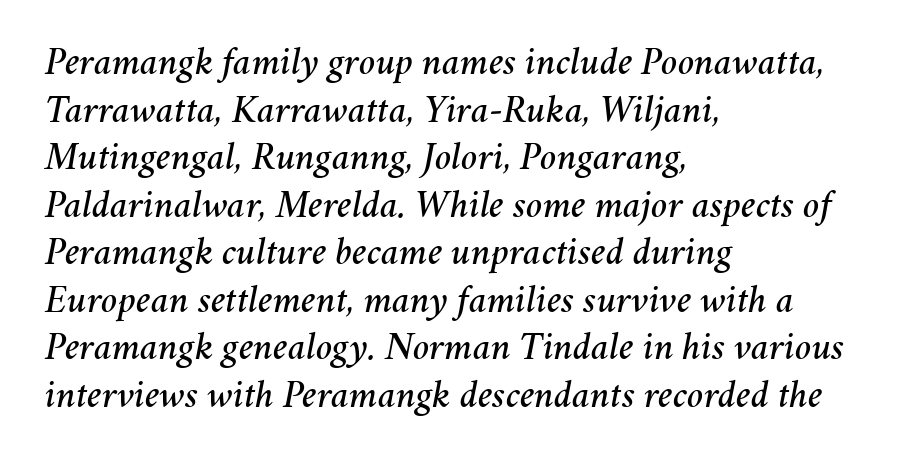
The image shows 39 px text type, italic (leaning right); set left-aligned, line spacing 1.22x, normal letter spacing, not underlined; medium stroke contrast and a medium x-height.
